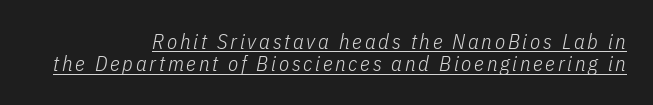
{"italic": "yes", "lean": "right", "slant_degrees": 11, "bold": "no", "underline": "yes", "align": "right", "line_spacing": "tight", "line_spacing_ratio": 1.07, "glyph_px": 21}
